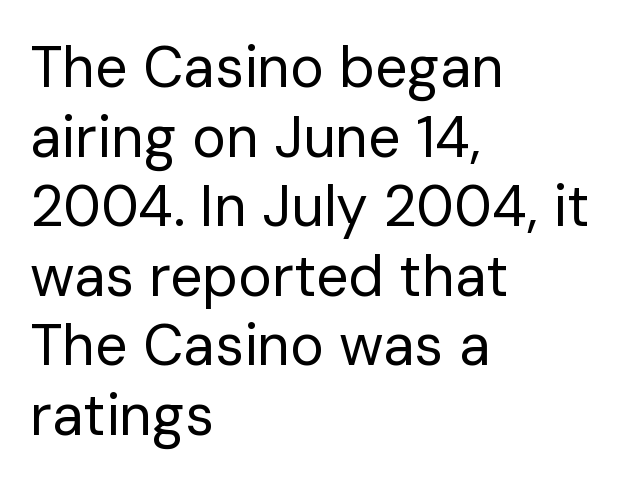
Q: Is the text bold? A: No.
Q: Is the text italic (slanted)? A: No, it is upright.
Q: Is the typeface a serif or a sans-serif typeface? A: Sans-serif.
Q: Is the text underlined? A: No.
Q: How is the paragraph aligned? A: Left-aligned.
Q: Is the spacing between letters normal or unusually wide? A: Normal.
Q: Width (condensed, normal, or wide)? A: Normal.
Q: Stroke contrast? A: Low.
Q: x-height? A: Medium.
Q: Monospaced? A: No.
